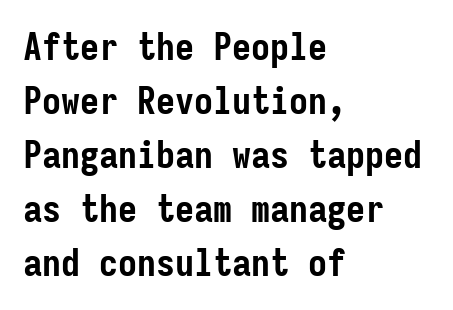
To sum up the face: it is a sans, with no serifs. The rendering keeps characters at their native spacing. All the whitespace from short lines collects on the right. The typesetting leans heavy: a genuine bold.
